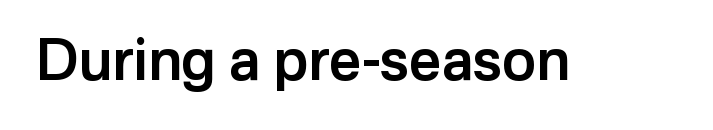
Q: Is the text bold? A: Semi-bold.
Q: Is the text italic (slanted)? A: No, it is upright.
Q: Is the typeface a serif or a sans-serif typeface? A: Sans-serif.
Q: Is the text underlined? A: No.
Q: Is the spacing between letters normal or unusually wide? A: Normal.
Q: Width (condensed, normal, or wide)? A: Normal.
Q: Stroke contrast? A: Low.
Q: x-height? A: Medium.
Q: Monospaced? A: No.
